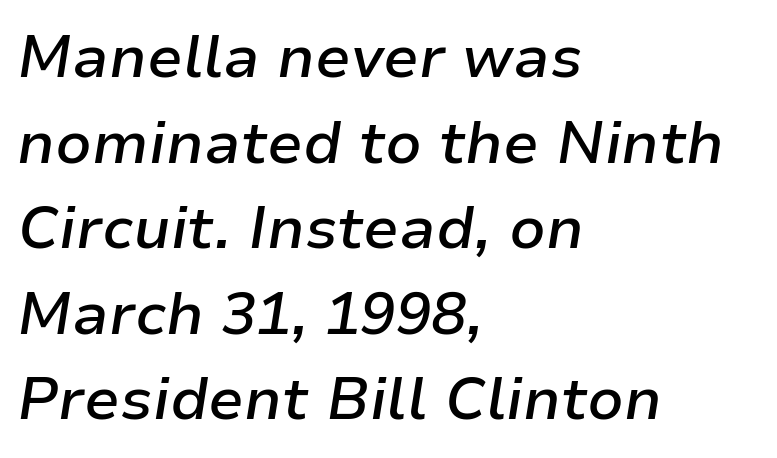
{"italic": "yes", "lean": "right", "slant_degrees": 9, "bold": "semi", "weight": "semibold", "width": "normal", "stroke_contrast": "low", "x_height": "medium", "monospaced": "no", "underline": "no", "align": "left", "line_spacing": "normal", "line_spacing_ratio": 1.45, "letter_spacing": "normal", "letter_spacing_em": 0.0, "glyph_px": 59}
